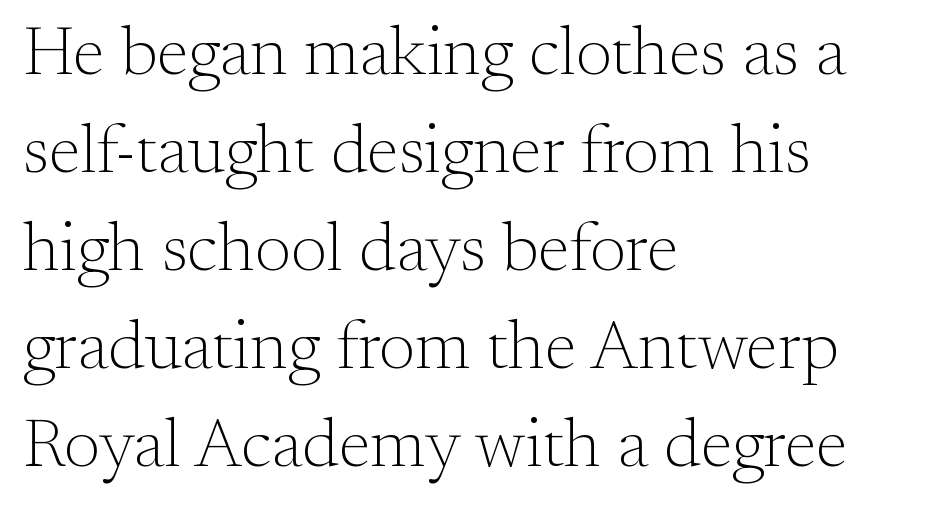
Just letters on the line, the space beneath them empty. No extra tracking has been applied to these lines. Unbolded letterforms with no extra heft. Rendered with straight, roman letterforms. This sample has the flowing, uneven cadence of proportional lettering.
